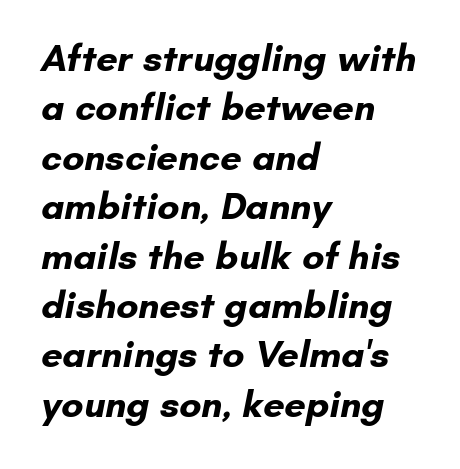
Q: Is the text bold? A: Yes.
Q: Is the typeface a serif or a sans-serif typeface? A: Sans-serif.
Q: Is the text underlined? A: No.
Q: How is the paragraph aligned? A: Left-aligned.
Q: Is the spacing between letters normal or unusually wide? A: Normal.
Q: Is the spacing between lines tight, normal or loose? A: Normal.
Q: Width (condensed, normal, or wide)? A: Normal.
Q: Stroke contrast? A: Low.
Q: x-height? A: Small.
Q: Monospaced? A: No.
